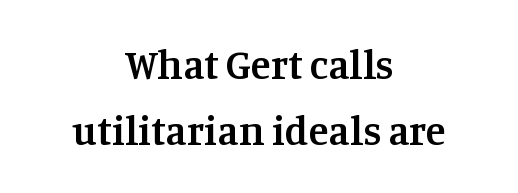
Q: Is the text bold? A: Semi-bold.
Q: Is the text italic (slanted)? A: No, it is upright.
Q: Is the typeface a serif or a sans-serif typeface? A: Serif.
Q: Is the text underlined? A: No.
Q: How is the paragraph aligned? A: Centered.
Q: Is the spacing between letters normal or unusually wide? A: Normal.
Q: Is the spacing between lines tight, normal or loose? A: Normal.
Q: Width (condensed, normal, or wide)? A: Normal.
Q: Stroke contrast? A: Medium.
Q: x-height? A: Large.
Q: Monospaced? A: No.
